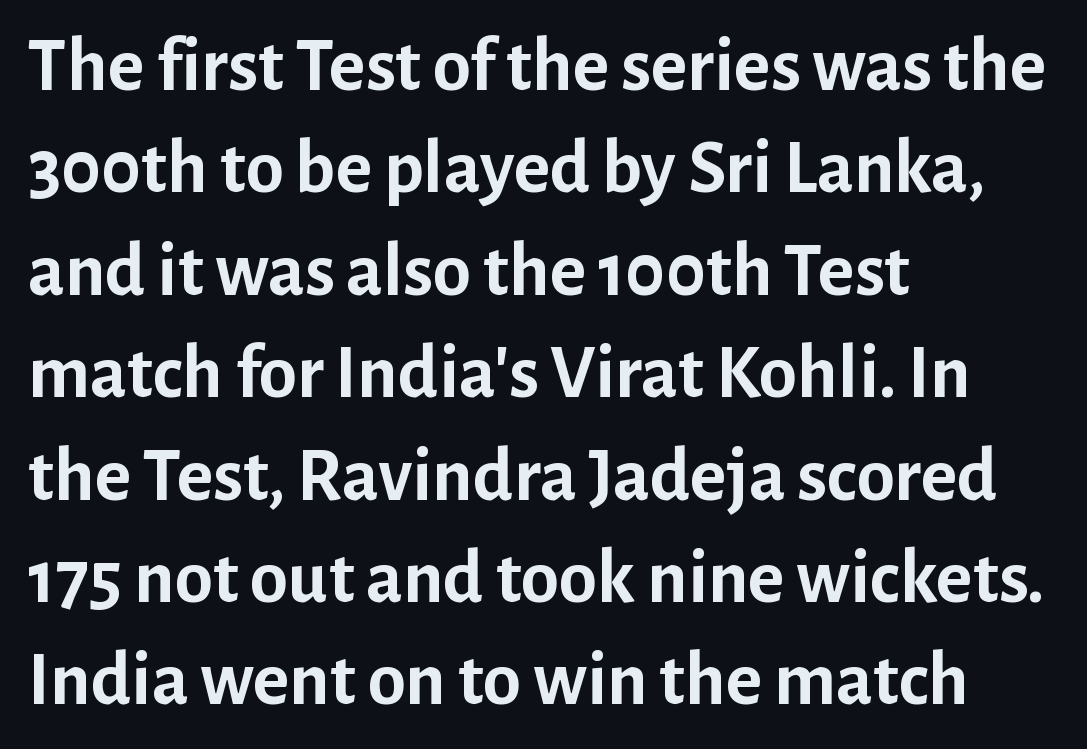
Honestly, the row spacing looks completely unremarkable. Here the designer chose a conventional face with non-uniform glyph widths. Check the space under the baseline: it is left empty. The text was rendered using a sans face with plain stroke endings.
